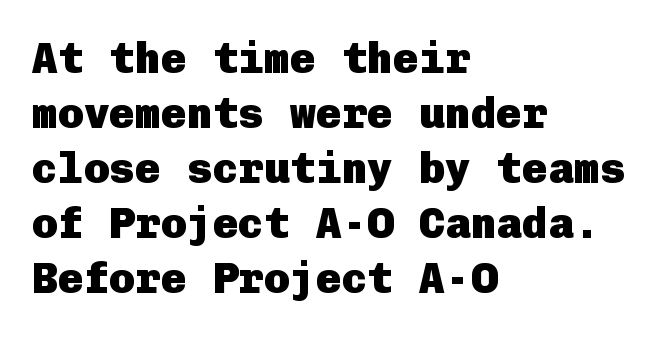
The image shows 43 px heavy sans-serif type, upright; set left-aligned, normal line spacing (1.28x), normal letter spacing, not underlined; low stroke contrast and a medium x-height.
